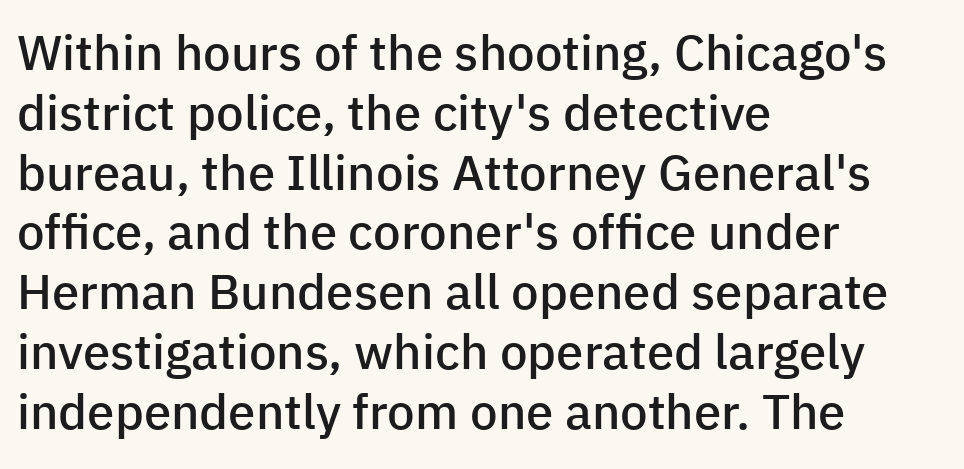
Q: Is the text bold? A: Semi-bold.
Q: Is the text italic (slanted)? A: No, it is upright.
Q: Is the typeface a serif or a sans-serif typeface? A: Sans-serif.
Q: Is the text underlined? A: No.
Q: How is the paragraph aligned? A: Left-aligned.
Q: Is the spacing between letters normal or unusually wide? A: Normal.
Q: Width (condensed, normal, or wide)? A: Normal.
Q: Stroke contrast? A: Low.
Q: x-height? A: Medium.
Q: Monospaced? A: No.
